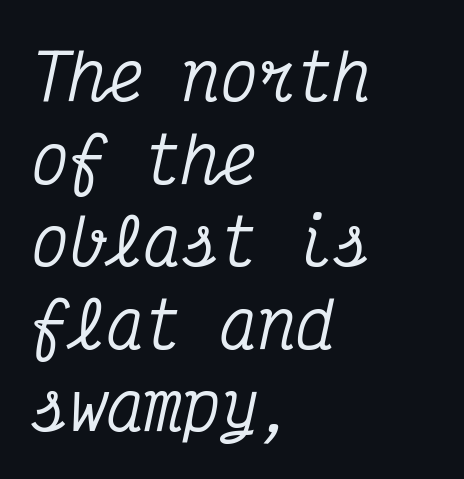
Q: Is the text italic (slanted)? A: Yes, it leans right by about 12 degrees.
Q: Is the typeface a serif or a sans-serif typeface? A: Serif.
Q: Is the text underlined? A: No.
Q: How is the paragraph aligned? A: Left-aligned.
Q: Is the spacing between letters normal or unusually wide? A: Normal.
Q: Is the spacing between lines tight, normal or loose? A: Normal.
Q: Width (condensed, normal, or wide)? A: Condensed.
Q: Stroke contrast? A: Medium.
Q: x-height? A: Medium.
Q: Monospaced? A: Yes.
